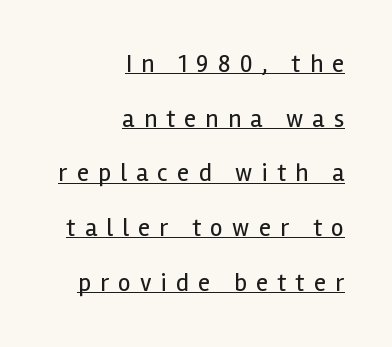
{"italic": "no", "bold": "no", "underline": "yes", "align": "right", "line_spacing": "loose", "line_spacing_ratio": 2.19, "letter_spacing": "wide", "letter_spacing_em": 0.37, "glyph_px": 25}
